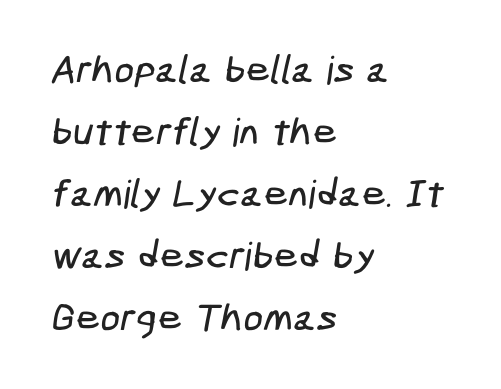
{"serif": "no", "width": "condensed", "stroke_contrast": "low", "x_height": "medium", "underline": "no", "align": "left", "line_spacing": "normal", "line_spacing_ratio": 1.59, "letter_spacing": "normal", "letter_spacing_em": 0.0, "glyph_px": 39}
